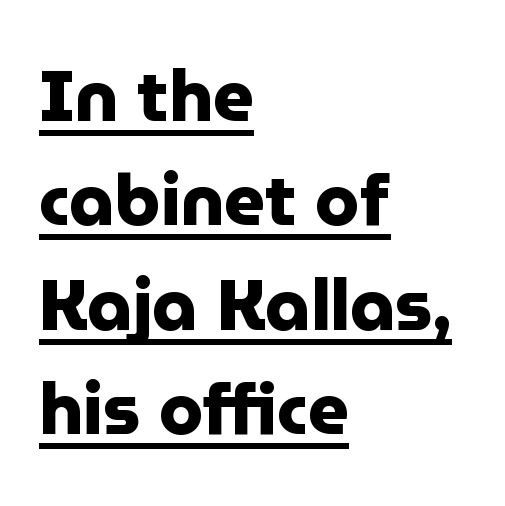
{"serif": "no", "italic": "no", "bold": "yes", "weight": "heavy", "width": "normal", "stroke_contrast": "low", "x_height": "medium", "monospaced": "no", "underline": "yes", "align": "left", "line_spacing": "normal", "line_spacing_ratio": 1.47, "letter_spacing": "normal", "letter_spacing_em": 0.0, "glyph_px": 71}
